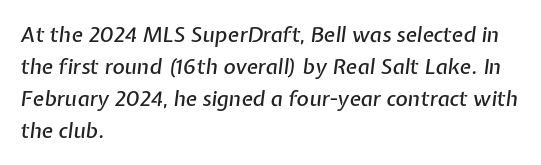
{"italic": "yes", "lean": "right", "slant_degrees": 7, "underline": "no", "align": "left", "line_spacing": "normal", "line_spacing_ratio": 1.52, "letter_spacing": "normal", "letter_spacing_em": 0.0, "glyph_px": 21}
